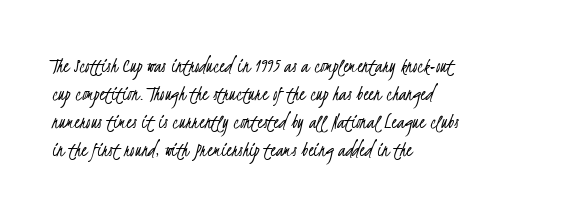
Q: Is the text bold? A: No.
Q: Is the text underlined? A: No.
Q: How is the paragraph aligned? A: Left-aligned.
Q: Is the spacing between letters normal or unusually wide? A: Normal.
Q: Is the spacing between lines tight, normal or loose? A: Normal.
